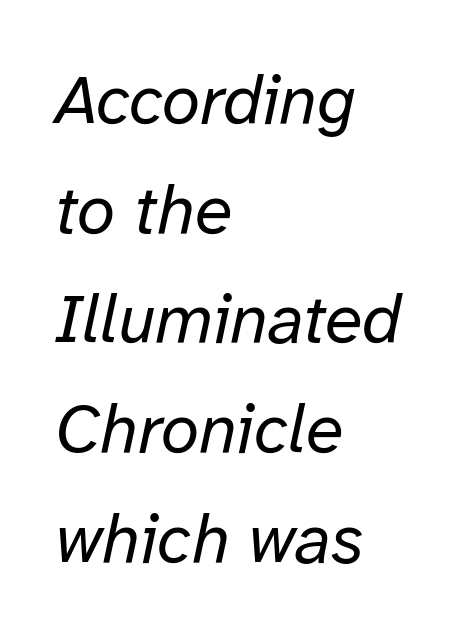
Q: Is the text bold? A: No.
Q: Is the text italic (slanted)? A: Yes, it leans right by about 12 degrees.
Q: Is the text underlined? A: No.
Q: How is the paragraph aligned? A: Left-aligned.
Q: Is the spacing between letters normal or unusually wide? A: Normal.
Q: Is the spacing between lines tight, normal or loose? A: Normal.
Q: Width (condensed, normal, or wide)? A: Normal.
Q: Stroke contrast? A: Low.
Q: x-height? A: Medium.
Q: Monospaced? A: No.
